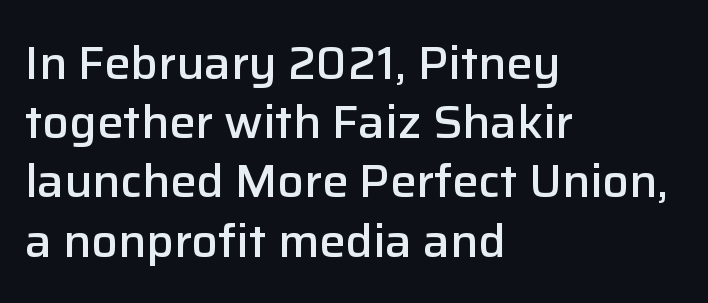
Line starts are locked; line ends wander. No extra tracking has been applied to these lines. Classification — sans serif. Clear beneath every line of the passage. Vertical spacing — default.
